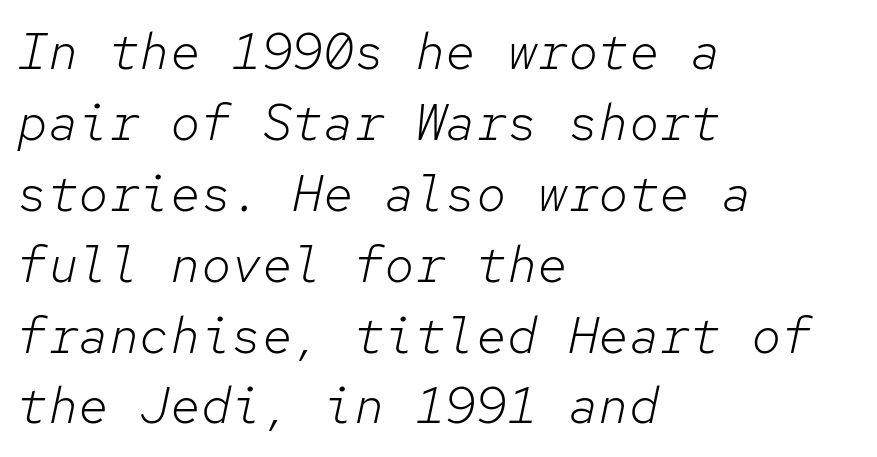
Q: Is the text bold? A: No.
Q: Is the text italic (slanted)? A: Yes, it leans right by about 12 degrees.
Q: Is the text underlined? A: No.
Q: How is the paragraph aligned? A: Left-aligned.
Q: Is the spacing between letters normal or unusually wide? A: Normal.
Q: Is the spacing between lines tight, normal or loose? A: Normal.
Q: Width (condensed, normal, or wide)? A: Normal.
Q: Stroke contrast? A: Low.
Q: x-height? A: Medium.
Q: Monospaced? A: Yes.
